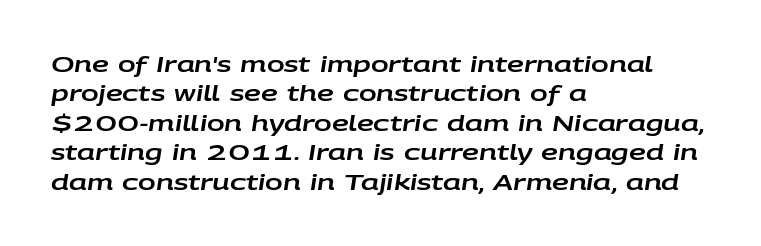
The image shows 21 px text type, italic (leaning right); set left-aligned, normal line spacing (1.4x), normal letter spacing, not underlined.
